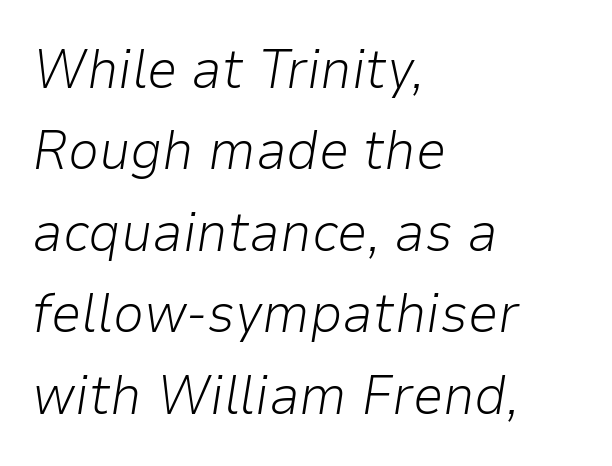
Q: Is the text bold? A: No.
Q: Is the text italic (slanted)? A: Yes, it leans right by about 9 degrees.
Q: Is the text underlined? A: No.
Q: How is the paragraph aligned? A: Left-aligned.
Q: Is the spacing between letters normal or unusually wide? A: Normal.
Q: Is the spacing between lines tight, normal or loose? A: Normal.
Q: Width (condensed, normal, or wide)? A: Normal.
Q: Stroke contrast? A: Low.
Q: x-height? A: Medium.
Q: Monospaced? A: No.
